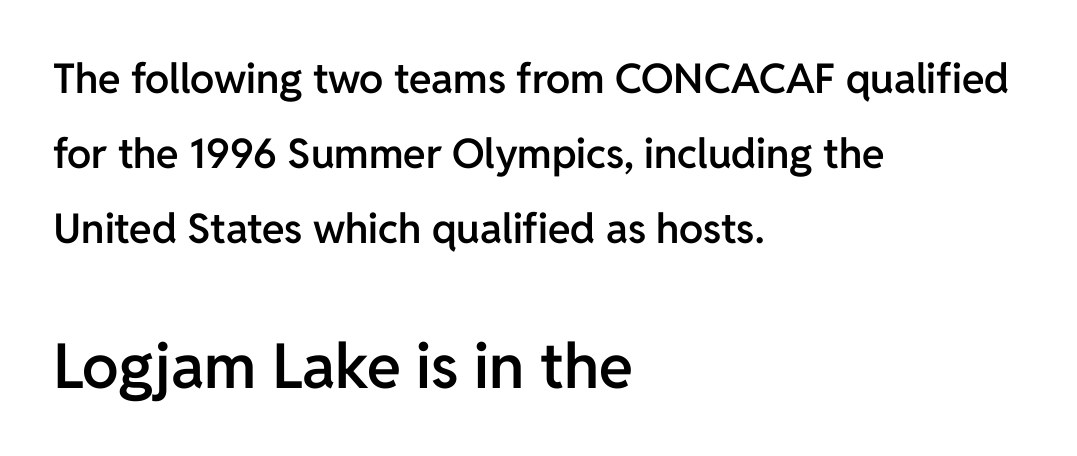
Top chunk: small. Bottom chunk: large. Rule under the text: the space is simply empty. Weight: semibold (demi). The passage is arranged the way most books set body copy — flush left. Typographically, this falls in the sans-serif category.
